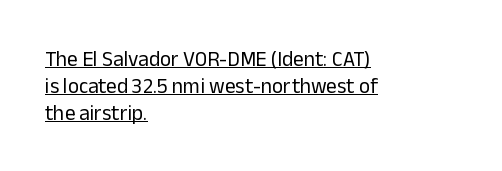
Teacher's note: observe the even left margin — that is flush-left alignment. Notice how the stems are strictly vertical — no italics here. In designer terms, the underline attribute is active on this setting. A typesetter would call this leading conventional body-copy spacing.
